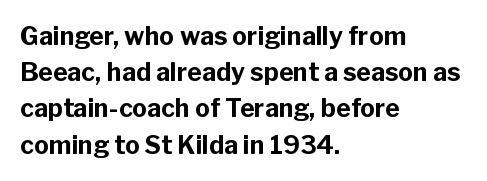
The image shows 25 px bold type, upright; set left-aligned, normal line spacing (1.45x), normal letter spacing, not underlined.
